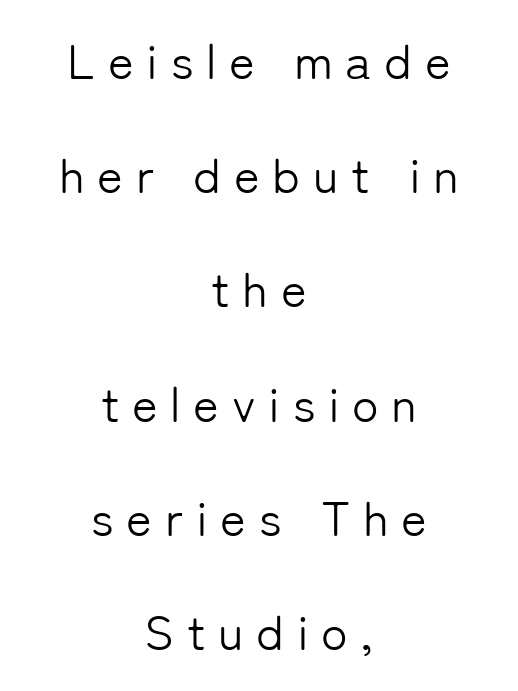
{"serif": "no", "italic": "no", "bold": "no", "weight": "light", "width": "normal", "stroke_contrast": "low", "x_height": "medium", "monospaced": "no", "underline": "no", "align": "center", "line_spacing": "loose", "line_spacing_ratio": 2.33, "letter_spacing": "wide", "letter_spacing_em": 0.26, "glyph_px": 49}
